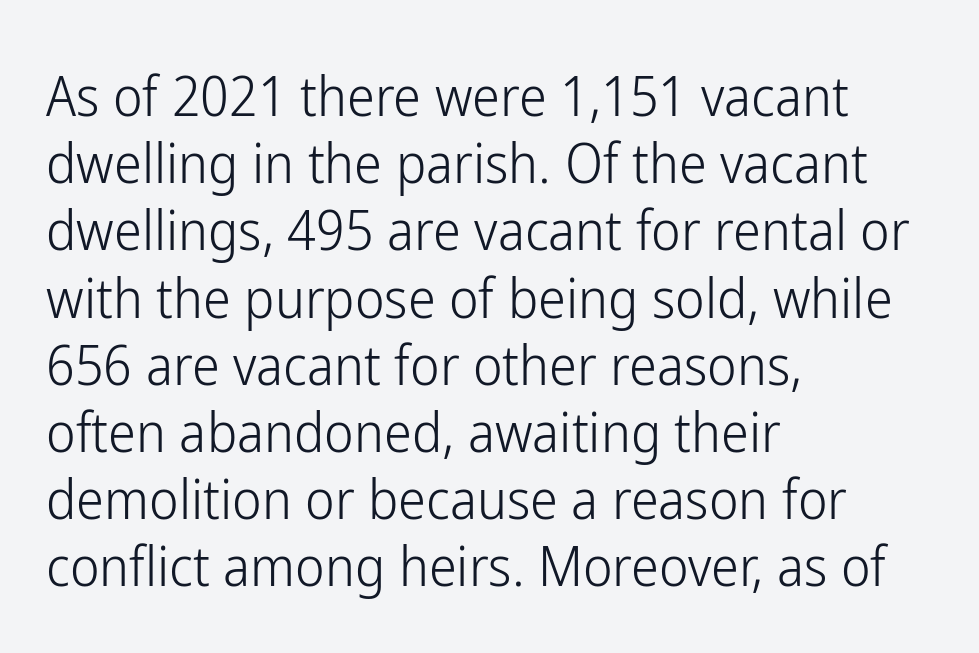
The typeface has the unassuming heft of standard copy or less. A typesetter would call this proportional, since set widths differ per character. The type is set solid horizontally, with unmodified tracking. The glyphs in this specimen are sans serif. Descender tails drop into unmarked territory. The typesetter chose a ragged-right arrangement here.
